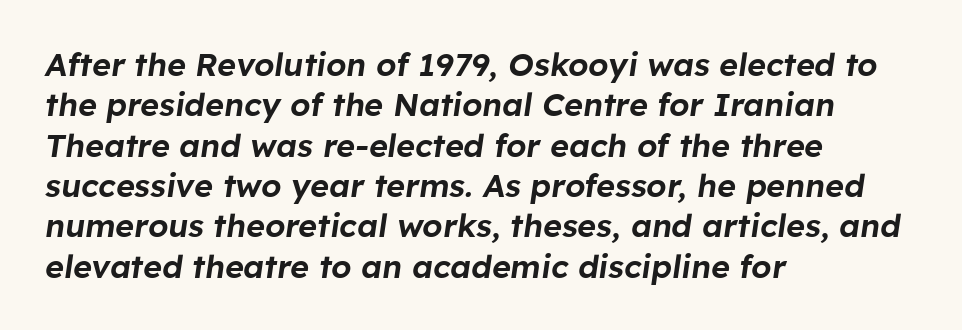
The image shows 32 px text type, italic (leaning right); set left-aligned, normal line spacing (1.26x), normal letter spacing, not underlined; low stroke contrast and a medium x-height.
